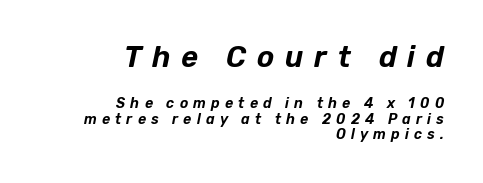
Casual observation: everything's shoved over to the right. The face used here is proportionally spaced, like ordinary book or web type. The passage shown has open, widely tracked lettering throughout. Quick note: underline off.
